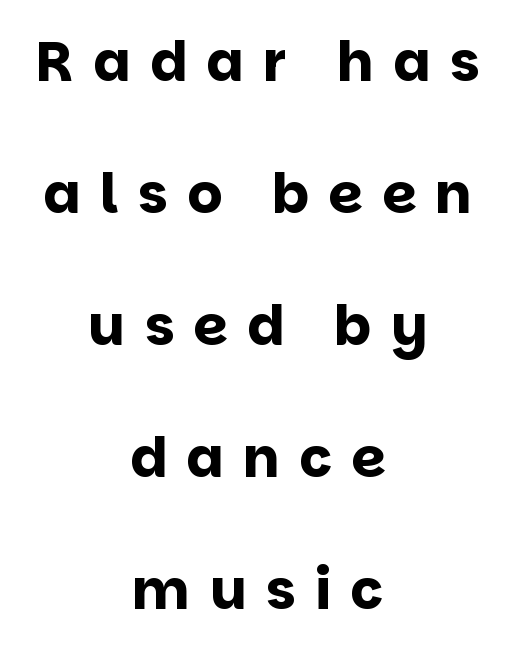
The image shows 55 px bold sans-serif type, upright; set centered, loose line spacing (2.4x), unusually wide letter spacing (+0.35 em), not underlined; low stroke contrast and a large x-height.
